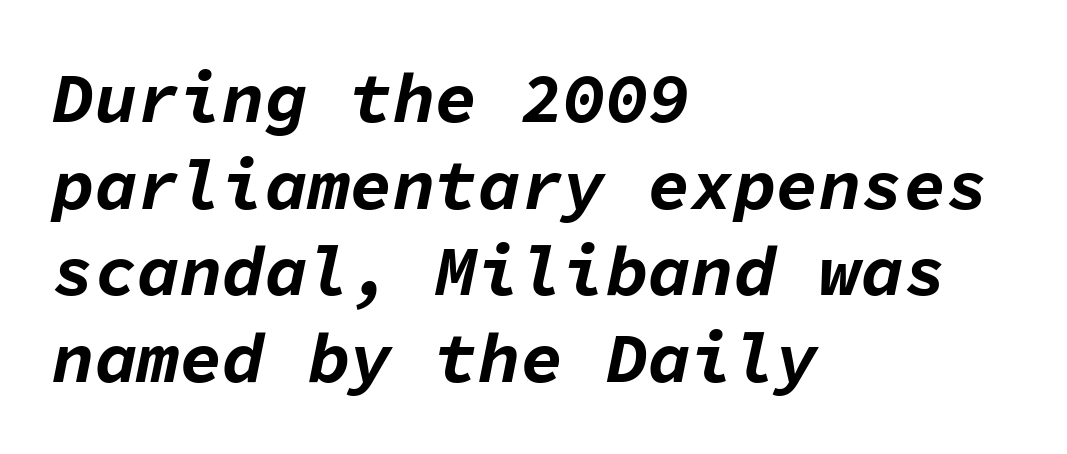
{"italic": "yes", "lean": "right", "slant_degrees": 11, "bold": "yes", "weight": "bold", "width": "normal", "stroke_contrast": "low", "x_height": "medium", "monospaced": "yes", "underline": "no", "align": "left", "line_spacing_ratio": 1.22, "letter_spacing": "normal", "letter_spacing_em": 0.0, "glyph_px": 71}
